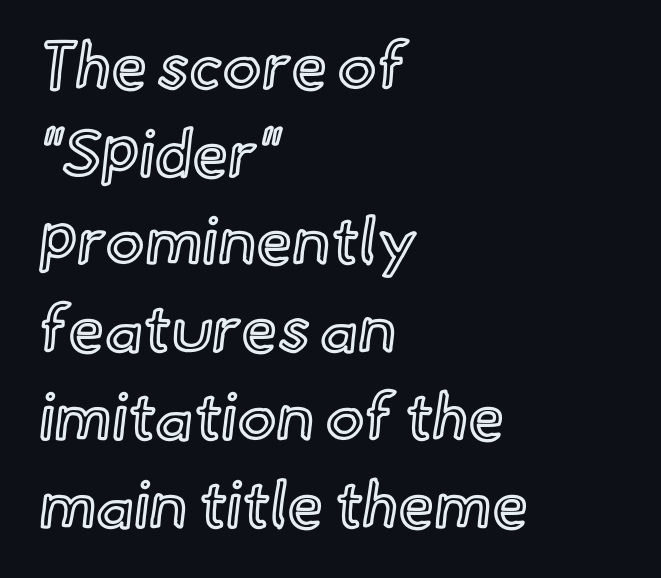
The image shows 65 px text type; set left-aligned, normal line spacing (1.35x), normal letter spacing, not underlined; a small x-height.
